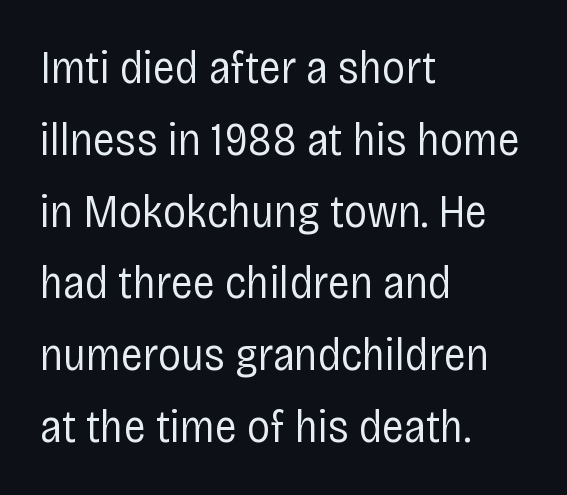
Observe the ordinary spacing: letters are neighbours, not strangers. No feet cap the strokes, marking this as sans-serif type. Vertically, the passage feels balanced, rows spaced as you'd expect. The foot of each line stays bare and open. Think of a printed novel: that variable character pitch is what you see here. The strokes are not fattened; the text isn't bold.
